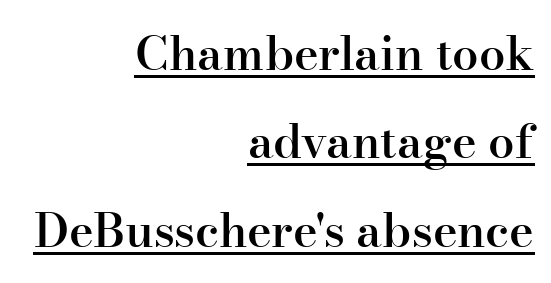
Q: Is the text bold? A: Semi-bold.
Q: Is the text italic (slanted)? A: No, it is upright.
Q: Is the typeface a serif or a sans-serif typeface? A: Serif.
Q: Is the text underlined? A: Yes.
Q: How is the paragraph aligned? A: Right-aligned.
Q: Is the spacing between letters normal or unusually wide? A: Normal.
Q: Width (condensed, normal, or wide)? A: Normal.
Q: Stroke contrast? A: High.
Q: x-height? A: Small.
Q: Monospaced? A: No.
